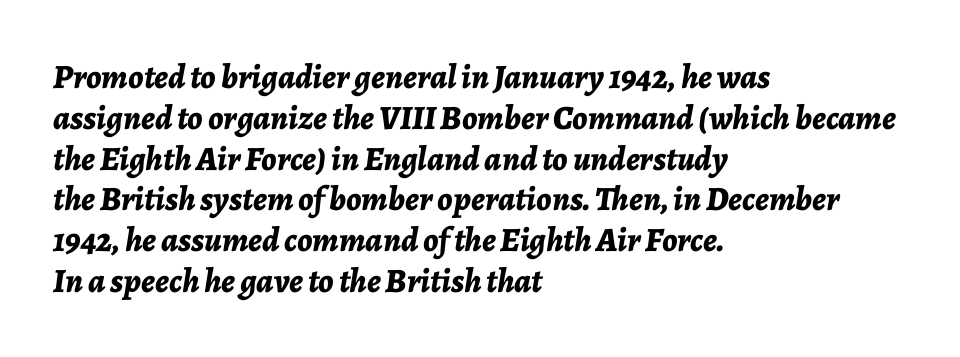
The image shows 34 px bold type, italic (leaning right); set left-aligned, line spacing 1.2x, normal letter spacing, not underlined; low stroke contrast and a medium x-height.
